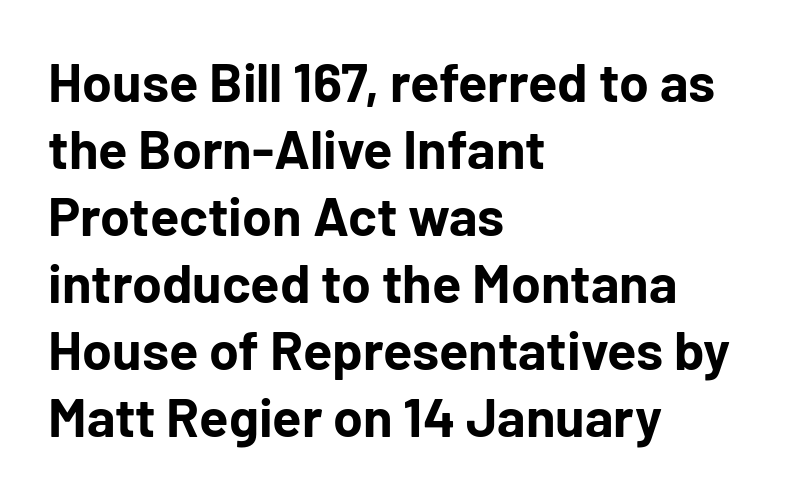
{"serif": "no", "italic": "no", "bold": "yes", "weight": "bold", "width": "normal", "stroke_contrast": "low", "x_height": "medium", "monospaced": "no", "underline": "no", "align": "left", "line_spacing_ratio": 1.24, "letter_spacing": "normal", "letter_spacing_em": 0.0, "glyph_px": 54}
